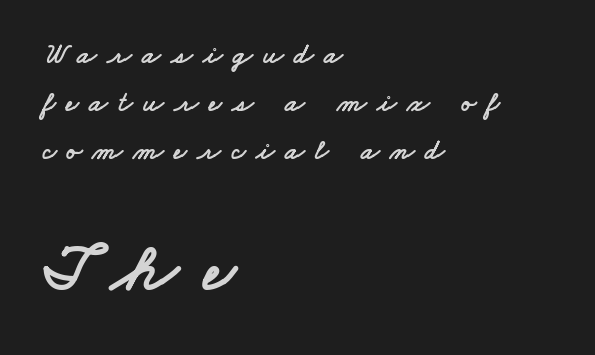
{"serif": "no", "width": "wide", "stroke_contrast": "low", "x_height": "small", "monospaced": "no", "underline": "no", "align": "left", "line_spacing_ratio": 1.71, "letter_spacing": "wide", "letter_spacing_em": 0.37, "larger_block": "second", "size_ratio": 2.46, "glyph_px": 69}
